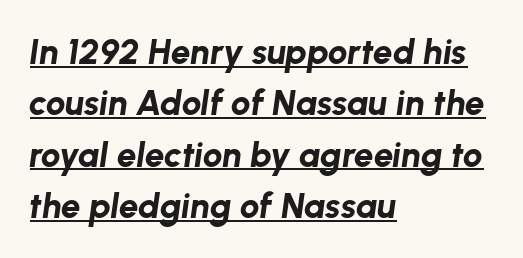
The image shows 35 px bold type, italic (leaning right); set left-aligned, normal line spacing (1.47x), normal letter spacing, underlined; low stroke contrast and a medium x-height.
